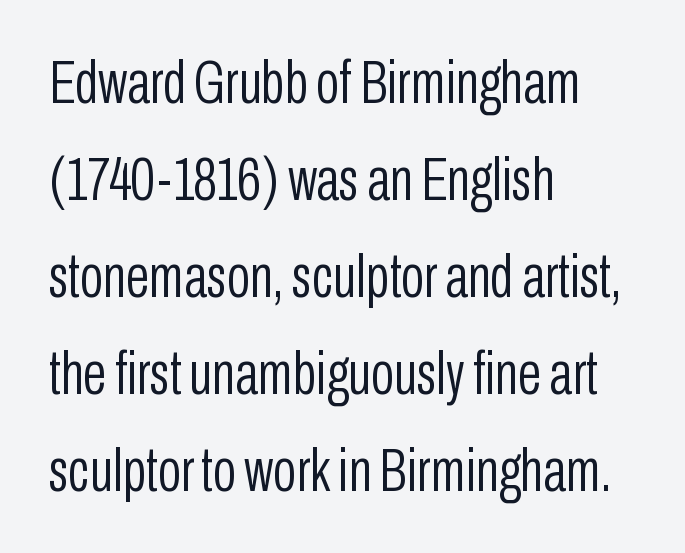
The passage shown is not underscored anywhere. The rendering anchors every line to the left-hand side. Does the lettering tilt? It doesn't — this is upright. Here the glyphs are tracked normally, forming tight word shapes. Grotesque or geometric, the face here clearly has no serifs. The line-height multiplier appears to be the usual default.
